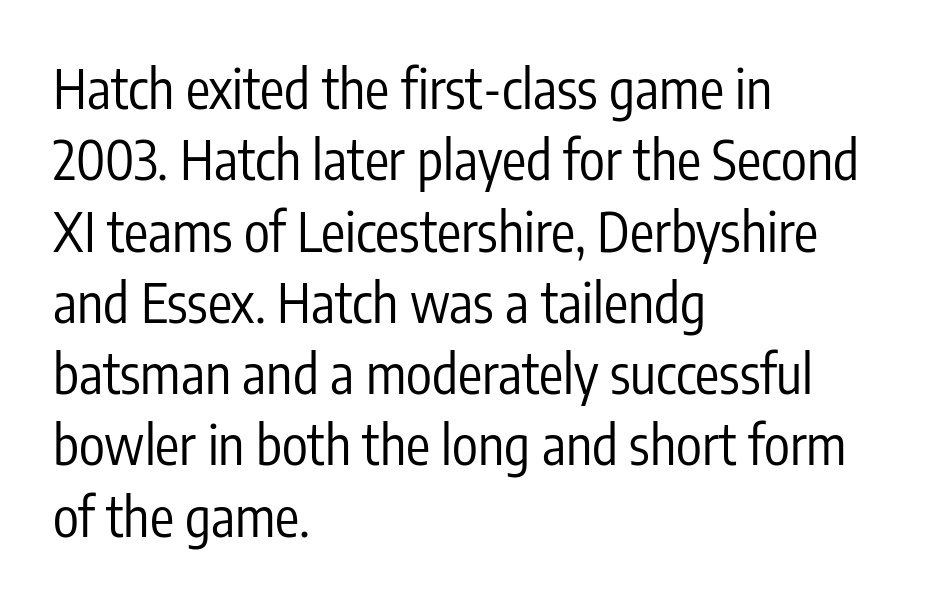
Q: Is the text bold? A: No.
Q: Is the text italic (slanted)? A: No, it is upright.
Q: Is the typeface a serif or a sans-serif typeface? A: Sans-serif.
Q: Is the text underlined? A: No.
Q: How is the paragraph aligned? A: Left-aligned.
Q: Is the spacing between letters normal or unusually wide? A: Normal.
Q: Is the spacing between lines tight, normal or loose? A: Normal.
Q: Width (condensed, normal, or wide)? A: Condensed.
Q: Stroke contrast? A: Low.
Q: x-height? A: Medium.
Q: Monospaced? A: No.
